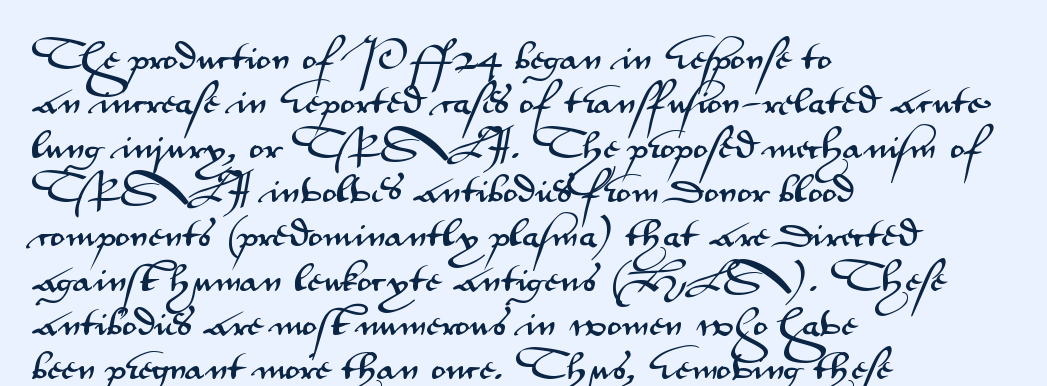
The image shows 31 px wide sans-serif type; set left-aligned, normal line spacing (1.43x), normal letter spacing, not underlined; medium stroke contrast and a small x-height.
